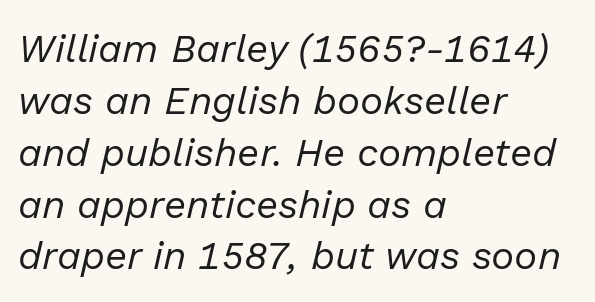
The image shows 39 px regular-weight type, italic (leaning right); set left-aligned, normal line spacing (1.33x), normal letter spacing, not underlined; low stroke contrast and a medium x-height.
